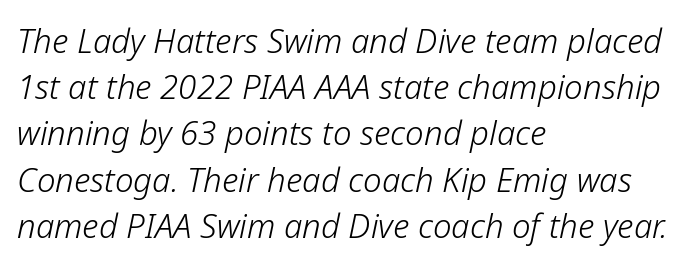
{"italic": "yes", "lean": "right", "slant_degrees": 12, "bold": "no", "weight": "light", "width": "normal", "stroke_contrast": "low", "x_height": "medium", "monospaced": "no", "underline": "no", "align": "left", "line_spacing": "normal", "line_spacing_ratio": 1.4, "letter_spacing": "normal", "letter_spacing_em": 0.0, "glyph_px": 33}
